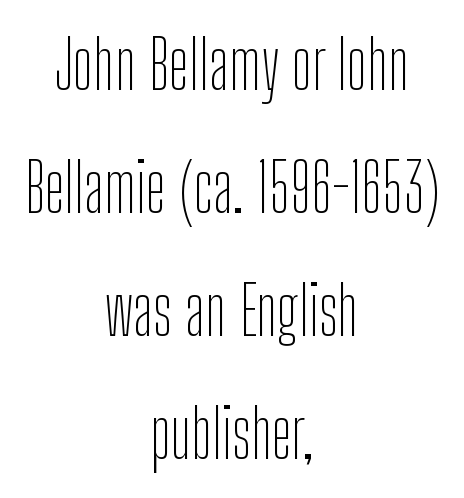
The image shows 68 px thin, condensed sans-serif type, upright; set centered, line spacing 1.81x, normal letter spacing, not underlined; low stroke contrast and a medium x-height.
